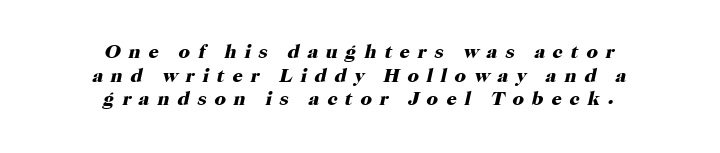
{"italic": "yes", "lean": "right", "slant_degrees": 12, "bold": "yes", "underline": "no", "align": "center", "line_spacing_ratio": 1.18, "letter_spacing": "wide", "letter_spacing_em": 0.39, "glyph_px": 20}
